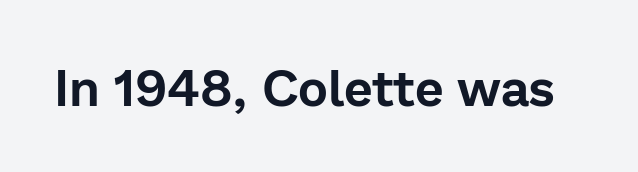
{"serif": "no", "italic": "no", "width": "normal", "stroke_contrast": "low", "x_height": "medium", "monospaced": "no", "underline": "no", "letter_spacing": "normal", "letter_spacing_em": 0.0, "glyph_px": 51}
